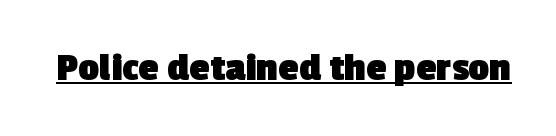
Q: Is the text bold? A: Yes.
Q: Is the typeface a serif or a sans-serif typeface? A: Sans-serif.
Q: Is the text underlined? A: Yes.
Q: Is the spacing between letters normal or unusually wide? A: Normal.
Q: Width (condensed, normal, or wide)? A: Normal.
Q: x-height? A: Medium.
Q: Monospaced? A: No.
